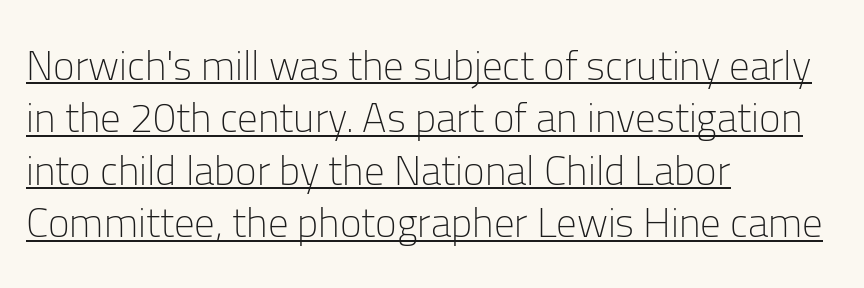
No italicization has been applied; the sample stays upright. Bold? No — there's no thickening of the strokes. Left-aligned paragraph, ragged on the right. Is this a fixed-width face? No — the glyphs have proportional, varying widths. How are the letters spaced? Ordinarily, with no added tracking. Does a line run under the words? Yes, clearly.
